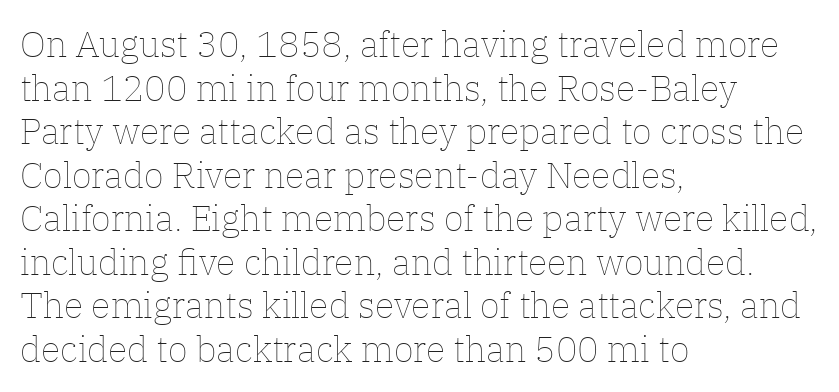
The image shows 36 px thin type, upright; set left-aligned, line spacing 1.21x, normal letter spacing, not underlined; low stroke contrast and a medium x-height.
